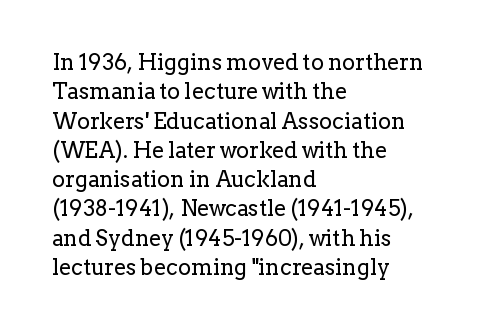
The image shows 22 px text type, upright; set left-aligned, normal line spacing (1.33x), normal letter spacing, not underlined.
